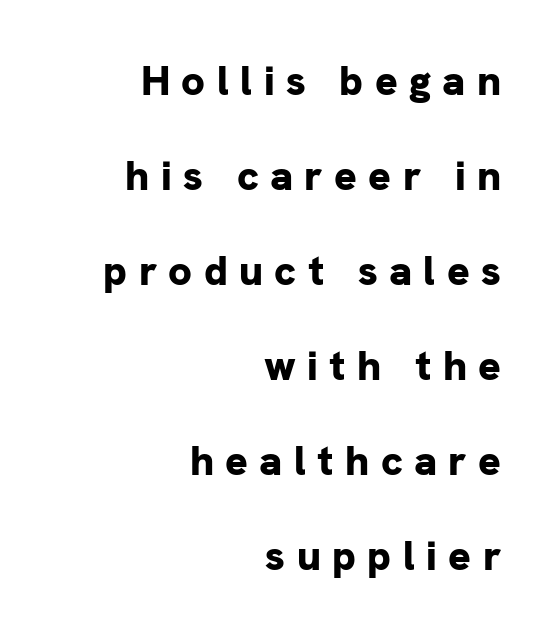
Q: Is the text bold? A: Yes.
Q: Is the text italic (slanted)? A: No, it is upright.
Q: Is the typeface a serif or a sans-serif typeface? A: Sans-serif.
Q: Is the text underlined? A: No.
Q: How is the paragraph aligned? A: Right-aligned.
Q: Is the spacing between letters normal or unusually wide? A: Unusually wide.
Q: Is the spacing between lines tight, normal or loose? A: Loose.
Q: Width (condensed, normal, or wide)? A: Normal.
Q: Stroke contrast? A: Low.
Q: x-height? A: Medium.
Q: Monospaced? A: No.
